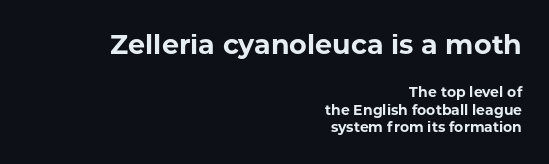
{"italic": "no", "bold": "yes", "underline": "no", "align": "right", "line_spacing": "normal", "line_spacing_ratio": 1.27, "letter_spacing": "normal", "letter_spacing_em": 0.0, "larger_block": "first", "size_ratio": 1.93, "glyph_px": 27}
